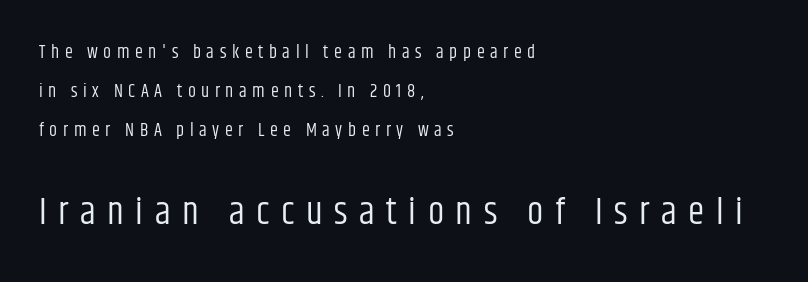
The image shows 37 px regular-weight, condensed sans-serif type, upright; set left-aligned, loose line spacing (2.16x), unusually wide letter spacing (+0.31 em), not underlined; the second (bottom) block is 2.06x larger; low stroke contrast and a large x-height.
